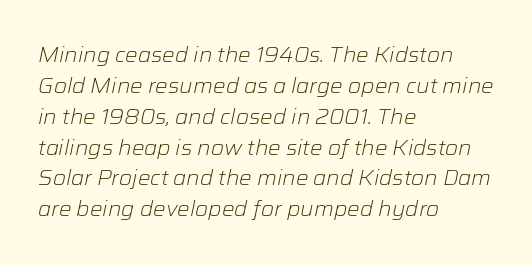
{"italic": "yes", "lean": "right", "slant_degrees": 12, "bold": "no", "underline": "no", "align": "left", "line_spacing": "normal", "line_spacing_ratio": 1.47, "letter_spacing": "normal", "letter_spacing_em": 0.0, "glyph_px": 21}
